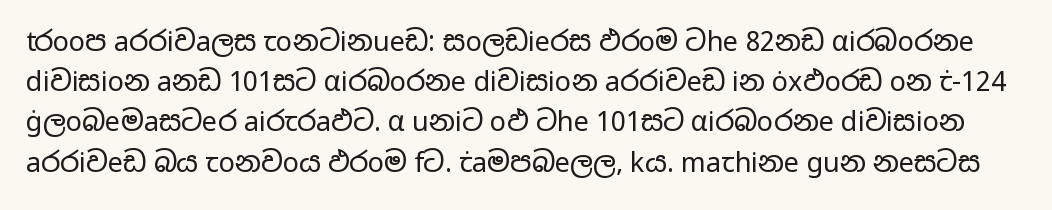
The strip under each line holds only bare page. The lines sit at an ordinary, default distance from one another. Unbolded letterforms with no extra heft. Italic? Not at all — the glyphs are vertical.
